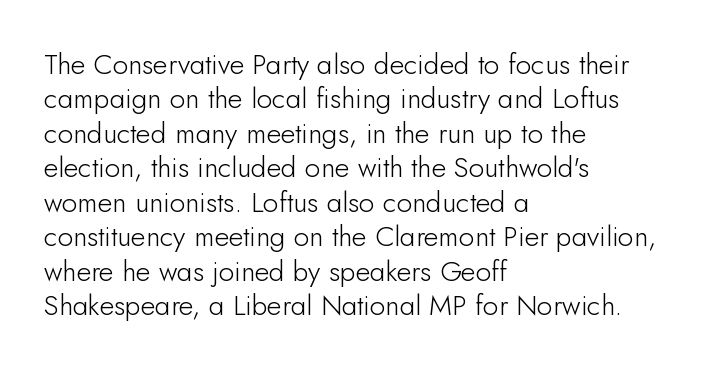
Q: Is the text bold? A: No.
Q: Is the text italic (slanted)? A: No, it is upright.
Q: Is the typeface a serif or a sans-serif typeface? A: Sans-serif.
Q: Is the text underlined? A: No.
Q: How is the paragraph aligned? A: Left-aligned.
Q: Is the spacing between letters normal or unusually wide? A: Normal.
Q: Width (condensed, normal, or wide)? A: Normal.
Q: Stroke contrast? A: Low.
Q: x-height? A: Small.
Q: Monospaced? A: No.
